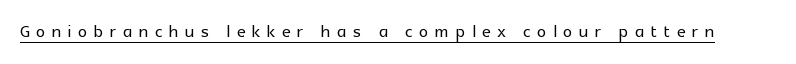
The image shows 23 px text type, upright; set unusually wide letter spacing (+0.29 em), underlined.
